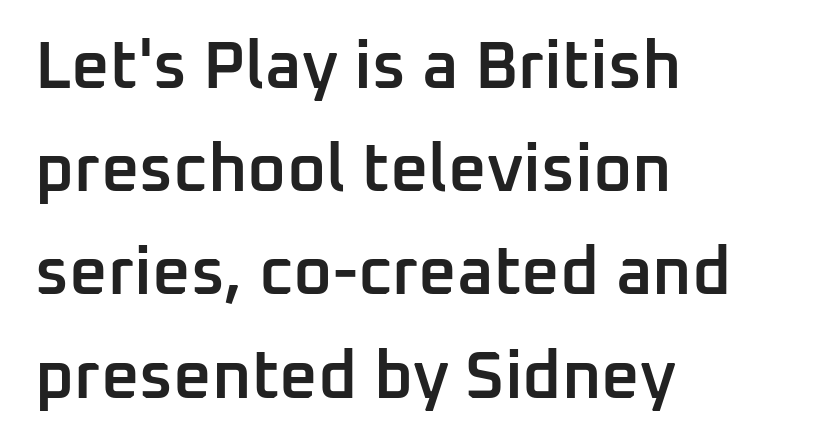
Q: Is the text bold? A: Semi-bold.
Q: Is the text italic (slanted)? A: No, it is upright.
Q: Is the typeface a serif or a sans-serif typeface? A: Sans-serif.
Q: Is the text underlined? A: No.
Q: How is the paragraph aligned? A: Left-aligned.
Q: Is the spacing between letters normal or unusually wide? A: Normal.
Q: Is the spacing between lines tight, normal or loose? A: Normal.
Q: Width (condensed, normal, or wide)? A: Normal.
Q: Stroke contrast? A: Low.
Q: x-height? A: Medium.
Q: Monospaced? A: No.
